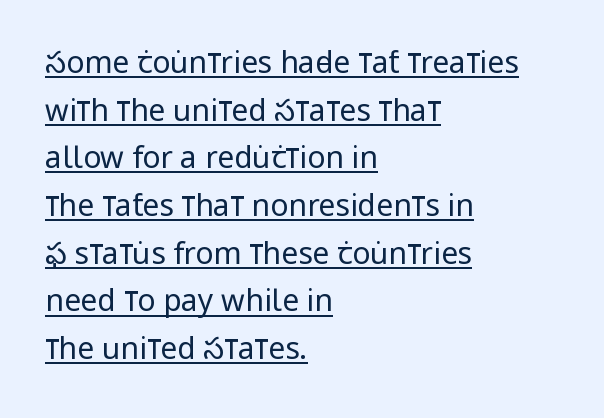
The image shows 30 px regular-weight, condensed sans-serif type, upright; set left-aligned, normal line spacing (1.59x), normal letter spacing, underlined; low stroke contrast and a large x-height.
